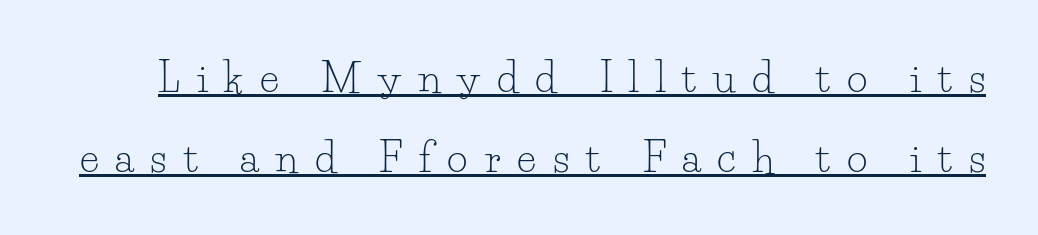
{"serif": "yes", "italic": "no", "bold": "no", "weight": "light", "width": "normal", "stroke_contrast": "low", "x_height": "small", "monospaced": "no", "underline": "yes", "line_spacing": "loose", "line_spacing_ratio": 2.0, "letter_spacing": "wide", "letter_spacing_em": 0.42, "glyph_px": 40}
